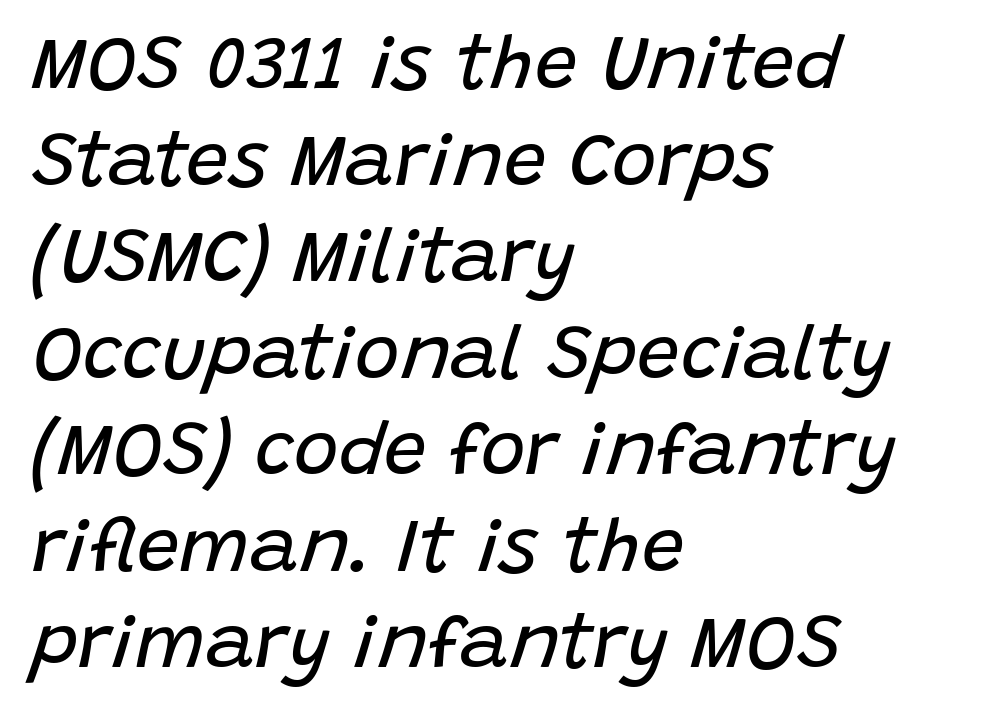
The image shows 76 px regular-weight type, italic (leaning right); set left-aligned, normal line spacing (1.27x), normal letter spacing, not underlined; low stroke contrast and a large x-height.
